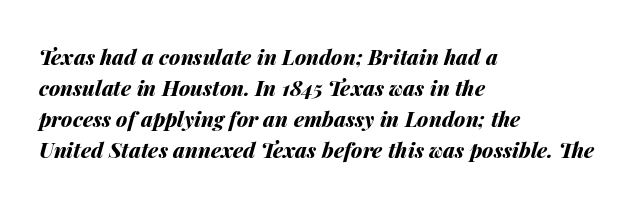
The image shows 21 px bold type, italic (leaning right); set left-aligned, normal line spacing (1.47x), normal letter spacing, not underlined.
